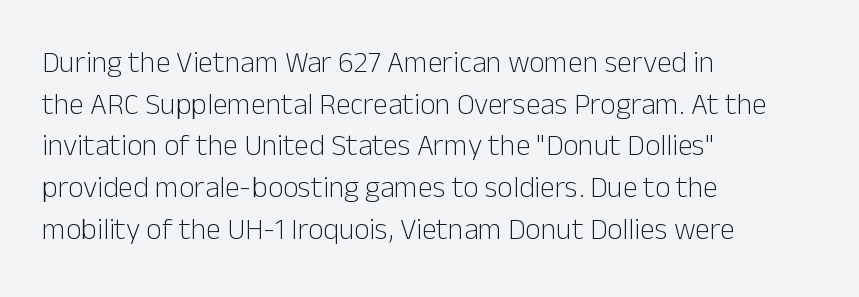
{"serif": "no", "italic": "no", "bold": "no", "weight": "light", "width": "normal", "stroke_contrast": "low", "x_height": "medium", "monospaced": "no", "underline": "no", "align": "left", "line_spacing": "normal", "line_spacing_ratio": 1.39, "letter_spacing": "normal", "letter_spacing_em": 0.0, "glyph_px": 30}
